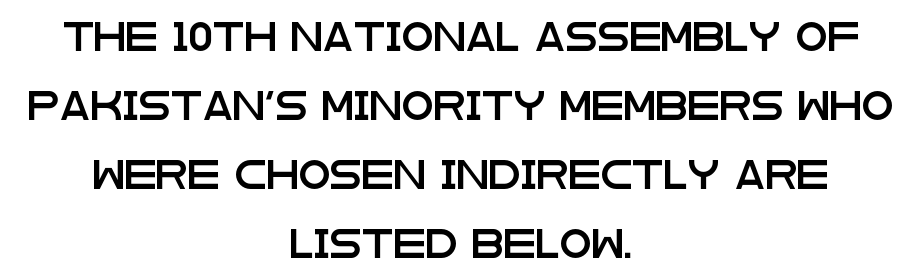
Q: Is the text italic (slanted)? A: No, it is upright.
Q: Is the typeface a serif or a sans-serif typeface? A: Sans-serif.
Q: Is the text underlined? A: No.
Q: How is the paragraph aligned? A: Centered.
Q: Is the spacing between letters normal or unusually wide? A: Normal.
Q: Is the spacing between lines tight, normal or loose? A: Loose.
Q: Width (condensed, normal, or wide)? A: Wide.
Q: Stroke contrast? A: Low.
Q: x-height? A: Large.
Q: Monospaced? A: No.
